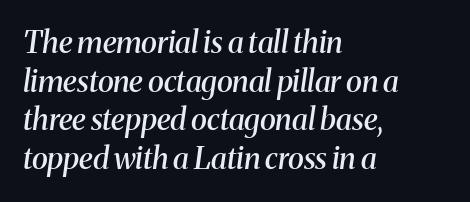
Q: Is the text bold? A: Semi-bold.
Q: Is the text italic (slanted)? A: Yes, it leans right by about 8 degrees.
Q: Is the typeface a serif or a sans-serif typeface? A: Serif.
Q: Is the text underlined? A: No.
Q: How is the paragraph aligned? A: Left-aligned.
Q: Is the spacing between letters normal or unusually wide? A: Normal.
Q: Is the spacing between lines tight, normal or loose? A: Normal.
Q: Width (condensed, normal, or wide)? A: Normal.
Q: Stroke contrast? A: Medium.
Q: x-height? A: Medium.
Q: Monospaced? A: No.
